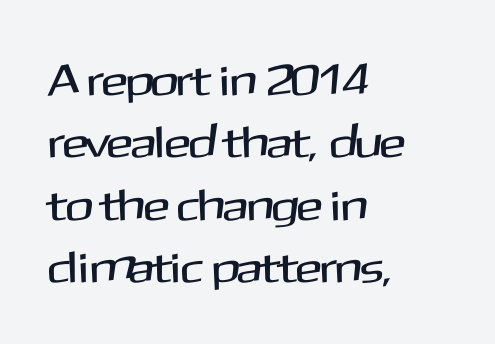
Q: Is the text italic (slanted)? A: No, it is upright.
Q: Is the typeface a serif or a sans-serif typeface? A: Sans-serif.
Q: Is the text underlined? A: No.
Q: How is the paragraph aligned? A: Left-aligned.
Q: Is the spacing between letters normal or unusually wide? A: Normal.
Q: Is the spacing between lines tight, normal or loose? A: Normal.
Q: Width (condensed, normal, or wide)? A: Normal.
Q: Stroke contrast? A: Medium.
Q: x-height? A: Medium.
Q: Monospaced? A: No.
